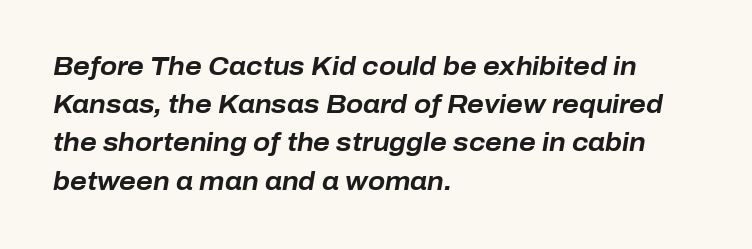
The image shows 25 px bold type, italic (leaning right); set left-aligned, normal line spacing (1.53x), normal letter spacing, not underlined.
